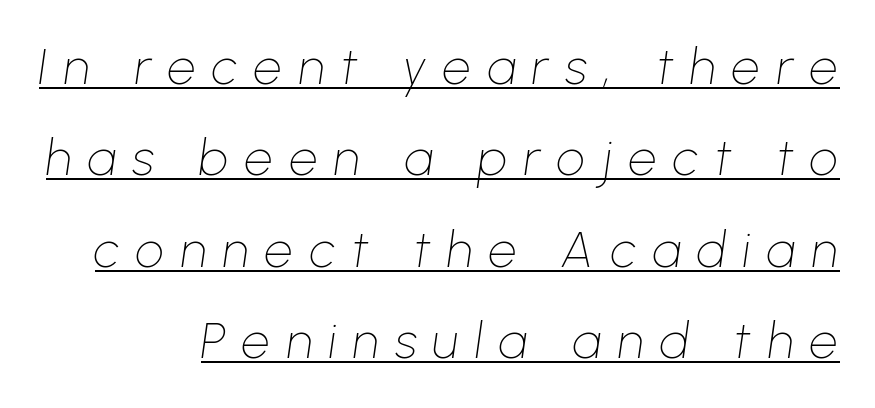
Varying glyph widths throughout — classic text-font behaviour. A typesetter would call this heavily tracked-out type. Check the space under the baseline: a stroke is drawn there. Every row of glyphs terminates at an identical x-position on the right.
